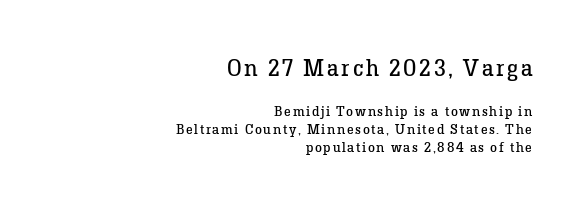
Q: Is the text bold? A: No.
Q: Is the text italic (slanted)? A: No, it is upright.
Q: Is the text underlined? A: No.
Q: How is the paragraph aligned? A: Right-aligned.
Q: Is the spacing between lines tight, normal or loose? A: Normal.
Q: Which block of text is set in a larger size, the first (top) or the second (bottom)? A: The first (top) one.
